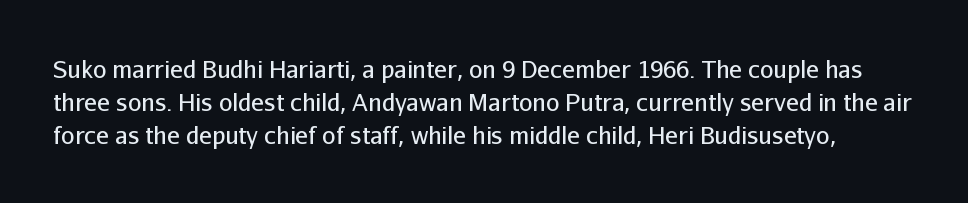
Compared with typical paragraphs, the rows here are spaced about the same. Stroke thickness stays within the range of a standard reading face or lighter. Words appear dense and cohesive because spacing is normal. Only glyphs here, with clear space below each row. This is the regular roman posture of the typeface.
